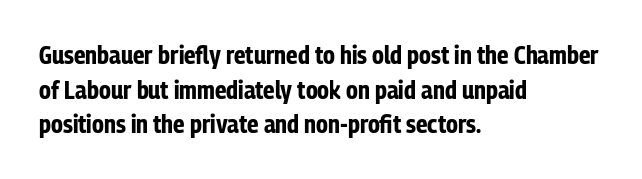
Q: Is the text bold? A: Yes.
Q: Is the text italic (slanted)? A: No, it is upright.
Q: Is the text underlined? A: No.
Q: How is the paragraph aligned? A: Left-aligned.
Q: Is the spacing between letters normal or unusually wide? A: Normal.
Q: Is the spacing between lines tight, normal or loose? A: Normal.
